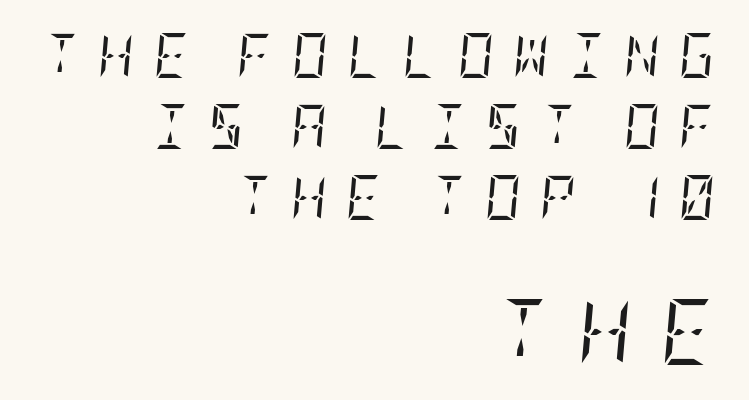
Q: Is the text bold? A: No.
Q: Is the text italic (slanted)? A: Yes, it leans right by about 5 degrees.
Q: Is the typeface a serif or a sans-serif typeface? A: Serif.
Q: Is the text underlined? A: No.
Q: How is the paragraph aligned? A: Right-aligned.
Q: Is the spacing between letters normal or unusually wide? A: Unusually wide.
Q: Is the spacing between lines tight, normal or loose? A: Normal.
Q: Which block of text is set in a larger size, the first (top) or the second (bottom)? A: The second (bottom) one.
Q: Width (condensed, normal, or wide)? A: Condensed.
Q: Stroke contrast? A: Low.
Q: x-height? A: Large.
